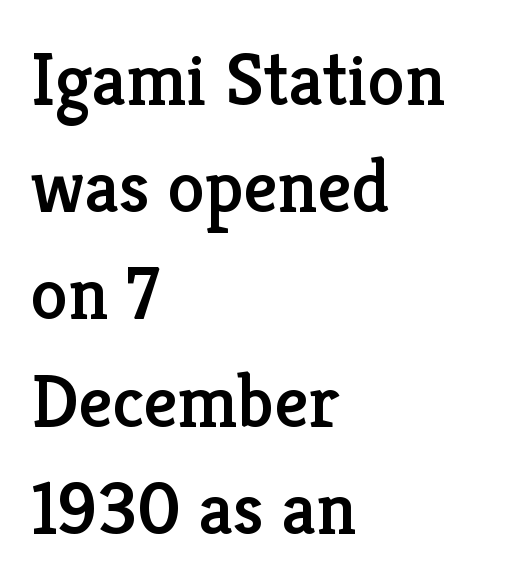
Q: Is the text italic (slanted)? A: No, it is upright.
Q: Is the typeface a serif or a sans-serif typeface? A: Serif.
Q: Is the text underlined? A: No.
Q: How is the paragraph aligned? A: Left-aligned.
Q: Is the spacing between letters normal or unusually wide? A: Normal.
Q: Is the spacing between lines tight, normal or loose? A: Normal.
Q: Width (condensed, normal, or wide)? A: Normal.
Q: Stroke contrast? A: Low.
Q: x-height? A: Medium.
Q: Monospaced? A: No.
